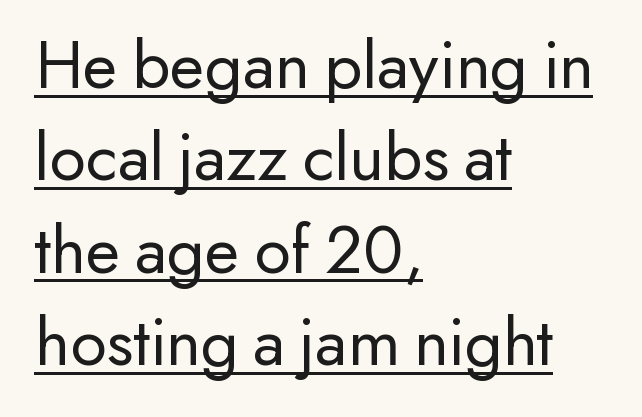
The image shows 71 px regular-weight sans-serif type, upright; set left-aligned, normal line spacing (1.3x), normal letter spacing, underlined; low stroke contrast and a small x-height.
